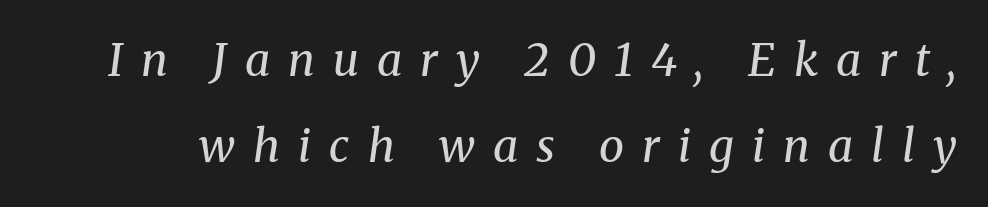
The string is rendered with underlining switched off. This sample trades compactness for vertical openness between lines. A light-to-regular cut is what we see here. Look at the tracking — it's clearly loosened, letters drifting apart.
